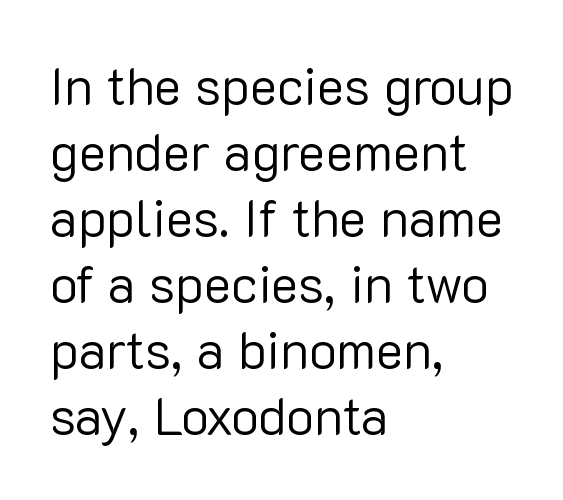
Regarding leading, the lines here are spaced in the standard way. The face used here is proportionally spaced, like ordinary book or web type. Does the lettering tilt? It doesn't — this is upright. Note: no serifs on the glyphs.
